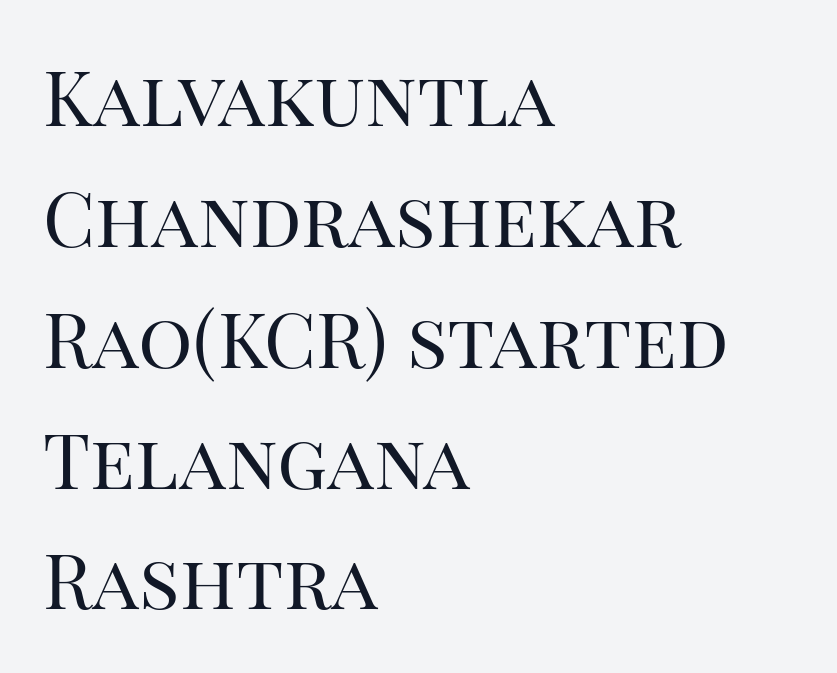
The image shows 76 px regular-weight serif type, upright; set left-aligned, normal line spacing (1.59x), normal letter spacing, not underlined; high stroke contrast and a large x-height.
